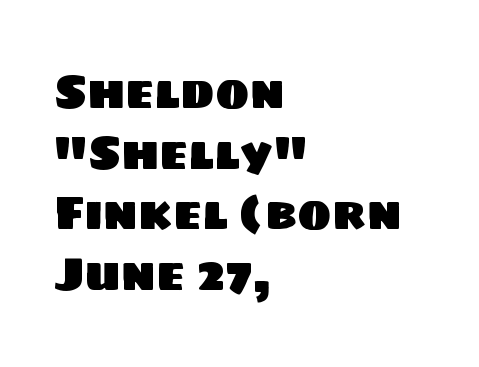
Q: Is the typeface a serif or a sans-serif typeface? A: Sans-serif.
Q: Is the text underlined? A: No.
Q: How is the paragraph aligned? A: Left-aligned.
Q: Is the spacing between letters normal or unusually wide? A: Normal.
Q: Is the spacing between lines tight, normal or loose? A: Normal.
Q: Width (condensed, normal, or wide)? A: Normal.
Q: Stroke contrast? A: Low.
Q: x-height? A: Large.
Q: Monospaced? A: No.
